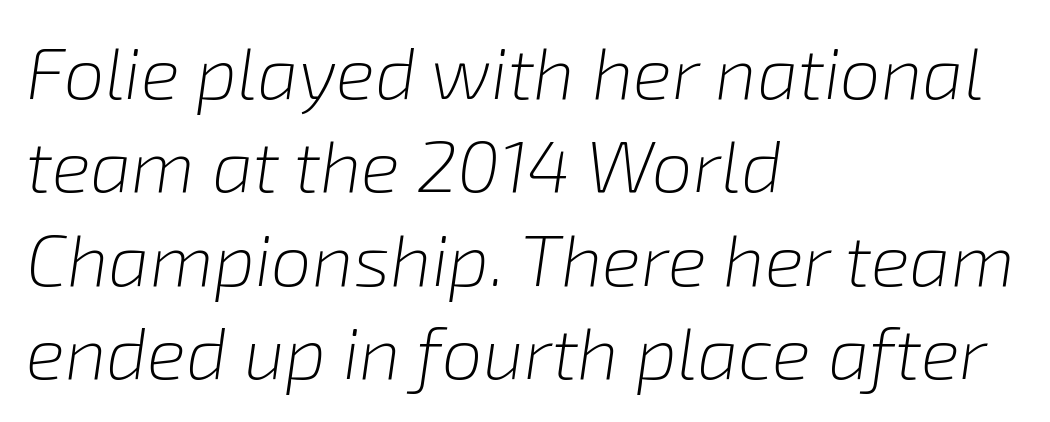
The font's italic variant was chosen for this text. The space beneath each line is pristine and unruled. These lines keep a tight, regular rhythm from letter to letter. Is this a fixed-width face? No — the glyphs have proportional, varying widths.
